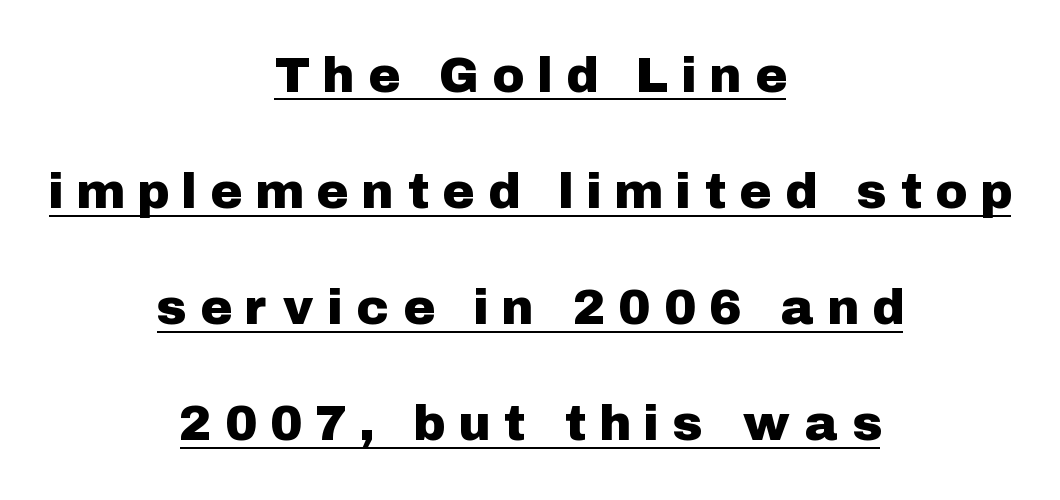
The image shows 49 px sans-serif type, upright; set centered, loose line spacing (2.37x), unusually wide letter spacing (+0.33 em), underlined; low stroke contrast and a medium x-height.
